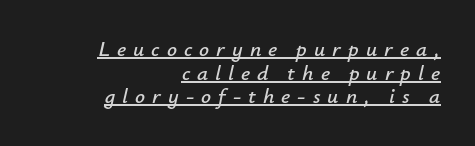
The image shows 22 px text type, italic (leaning right); set right-aligned, tight line spacing (1.07x), unusually wide letter spacing (+0.32 em), underlined.
